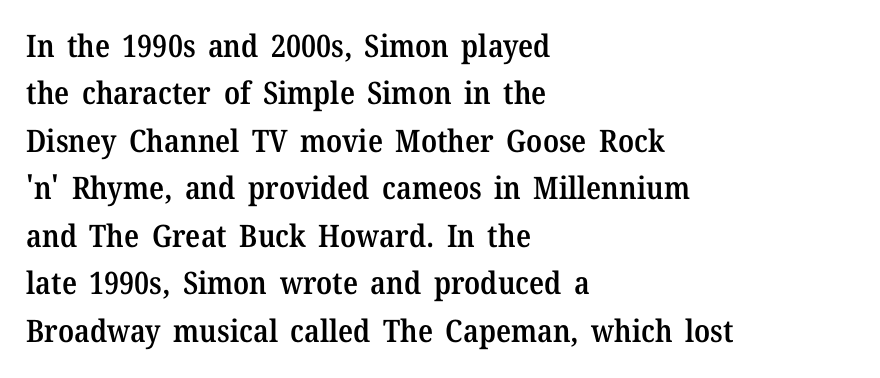
The gaps between neighbouring characters are ordinary and unremarkable. If you measured baseline to baseline, you'd find a middling distance. Any mark beneath the type? The region is blank. Regarding serifs, this sample has them. Is the block centered? No — it sits flush against the left margin. Varying glyph widths throughout — classic text-font behaviour.
